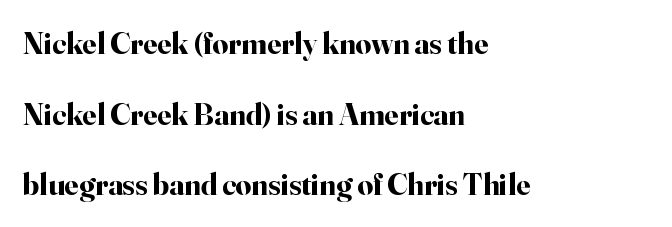
The image shows 31 px bold serif type, upright; set left-aligned, loose line spacing (2.28x), normal letter spacing, not underlined; high stroke contrast and a small x-height.
